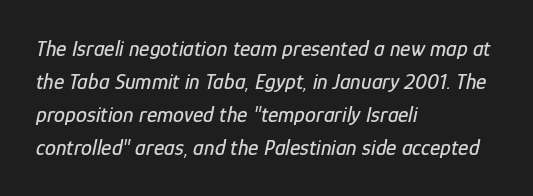
The image shows 22 px text type, italic (leaning right); set left-aligned, normal line spacing (1.5x), normal letter spacing, not underlined.
